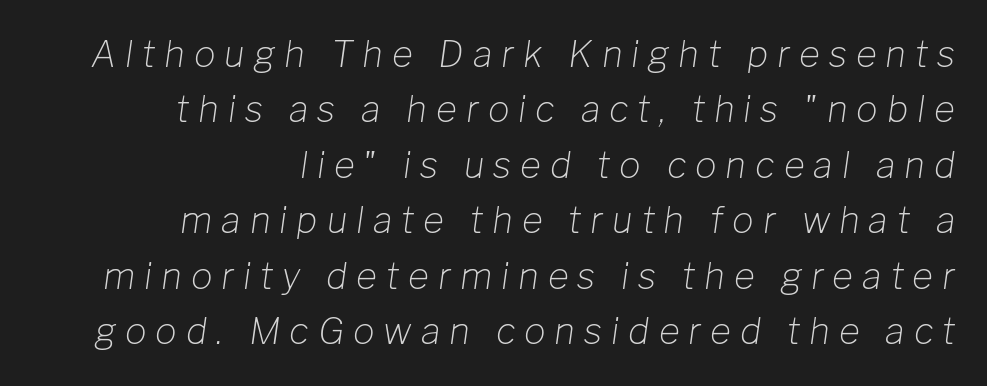
The image shows 36 px light type, italic (leaning right); set right-aligned, normal line spacing (1.54x), unusually wide letter spacing (+0.25 em), not underlined; low stroke contrast and a medium x-height.
